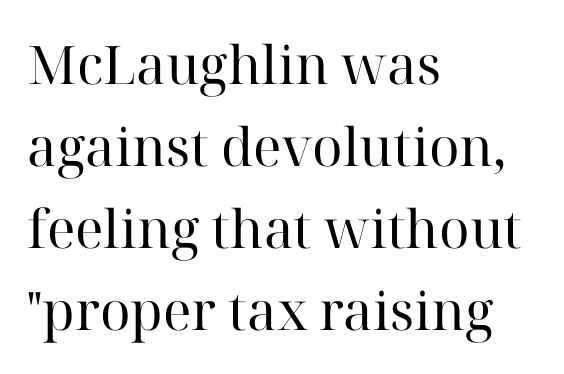
Q: Is the text bold? A: No.
Q: Is the text italic (slanted)? A: No, it is upright.
Q: Is the typeface a serif or a sans-serif typeface? A: Serif.
Q: Is the text underlined? A: No.
Q: How is the paragraph aligned? A: Left-aligned.
Q: Is the spacing between letters normal or unusually wide? A: Normal.
Q: Is the spacing between lines tight, normal or loose? A: Normal.
Q: Width (condensed, normal, or wide)? A: Normal.
Q: Stroke contrast? A: High.
Q: x-height? A: Medium.
Q: Monospaced? A: No.
